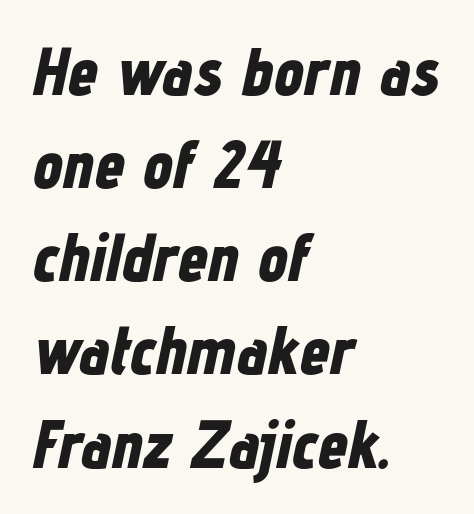
This rendering features lettering with no underline. The letters sit at their default tracking, neither squeezed nor spread. The typesetting leans heavy: a genuine bold. The paragraph has a hard left edge and a soft right edge. Varying glyph widths throughout — classic text-font behaviour. Leading matches the norm, producing a regular column.
